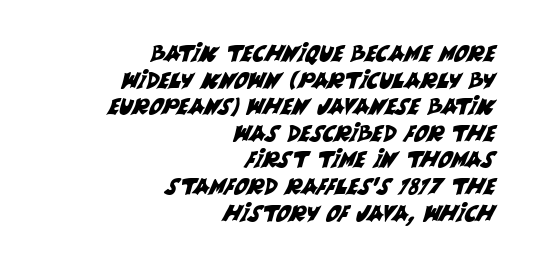
Teacher's note: observe the even right margin — that is flush-right alignment. How are the letters spaced? Ordinarily, with no added tracking. The string is rendered with underlining switched off.
